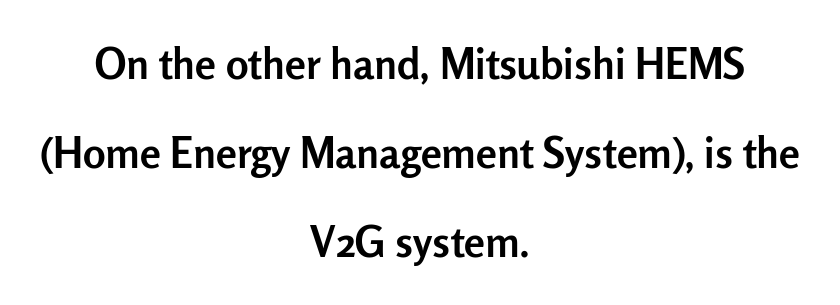
Q: Is the text bold? A: Yes.
Q: Is the text italic (slanted)? A: No, it is upright.
Q: Is the typeface a serif or a sans-serif typeface? A: Sans-serif.
Q: Is the text underlined? A: No.
Q: How is the paragraph aligned? A: Centered.
Q: Is the spacing between letters normal or unusually wide? A: Normal.
Q: Is the spacing between lines tight, normal or loose? A: Loose.
Q: Width (condensed, normal, or wide)? A: Normal.
Q: Stroke contrast? A: Low.
Q: x-height? A: Medium.
Q: Monospaced? A: No.
